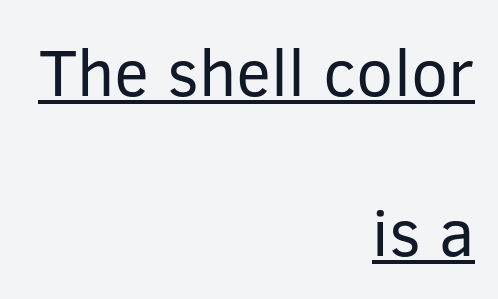
{"serif": "no", "italic": "no", "bold": "no", "weight": "regular", "width": "normal", "stroke_contrast": "low", "x_height": "medium", "monospaced": "no", "underline": "yes", "align": "right", "line_spacing": "loose", "line_spacing_ratio": 2.42, "letter_spacing": "normal", "letter_spacing_em": 0.0, "glyph_px": 66}
